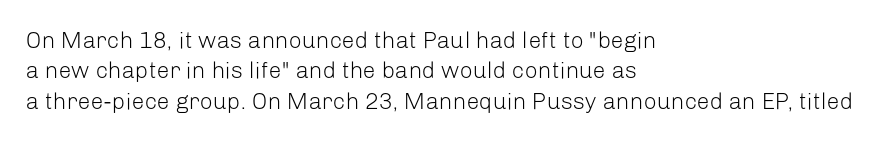
Q: Is the text bold? A: No.
Q: Is the text italic (slanted)? A: No, it is upright.
Q: Is the text underlined? A: No.
Q: How is the paragraph aligned? A: Left-aligned.
Q: Is the spacing between letters normal or unusually wide? A: Normal.
Q: Is the spacing between lines tight, normal or loose? A: Normal.
